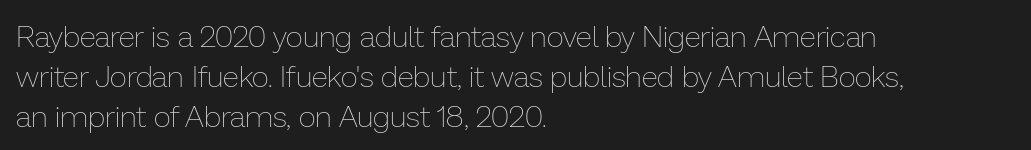
Tracking value appears to be zero — textbook default spacing. Do the characters align in a grid? No, the font is proportional. Weight class: somewhere from thin through regular. The letters stand upright; this is a roman face. The specimen omits any rule beneath the text block's lines. Quick note: interline space is typical.
